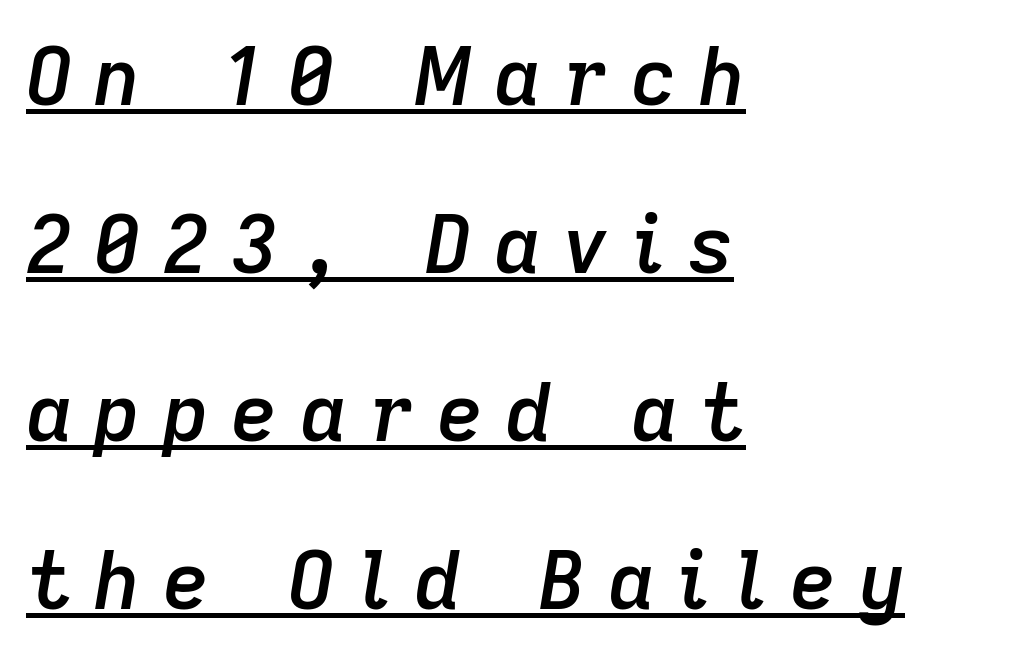
The image shows 80 px semibold type, italic (leaning right); set left-aligned, loose line spacing (2.1x), unusually wide letter spacing (+0.28 em), underlined; low stroke contrast and a medium x-height.
